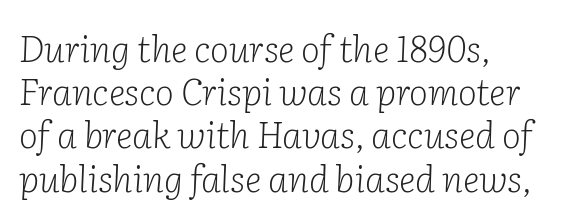
The face used here is proportionally spaced, like ordinary book or web type. Heft: none added — not bold. Underlining? Definitely not there. This sample is left-justified, so line endings fall wherever the words run out. The letters sit at their default tracking, neither squeezed nor spread.
